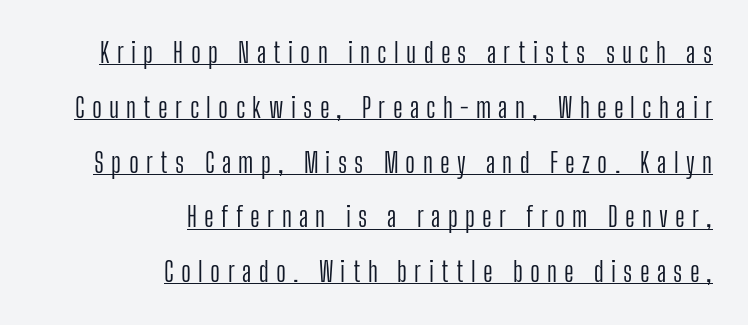
These characters rest on top of a visible drawn line. Letter spacing: wide. Teacher's note: observe the even right margin — that is flush-right alignment. No italicization has been applied; the sample stays upright.
